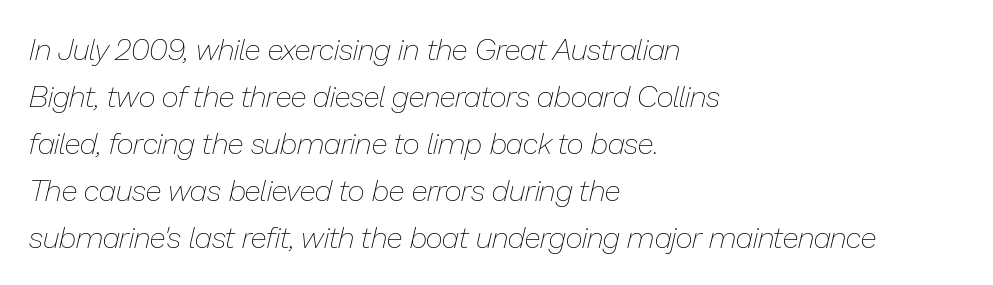
{"italic": "yes", "lean": "right", "slant_degrees": 13, "bold": "no", "weight": "thin", "width": "normal", "stroke_contrast": "low", "x_height": "medium", "monospaced": "no", "underline": "no", "align": "left", "line_spacing": "normal", "line_spacing_ratio": 1.57, "letter_spacing": "normal", "letter_spacing_em": 0.0, "glyph_px": 30}
